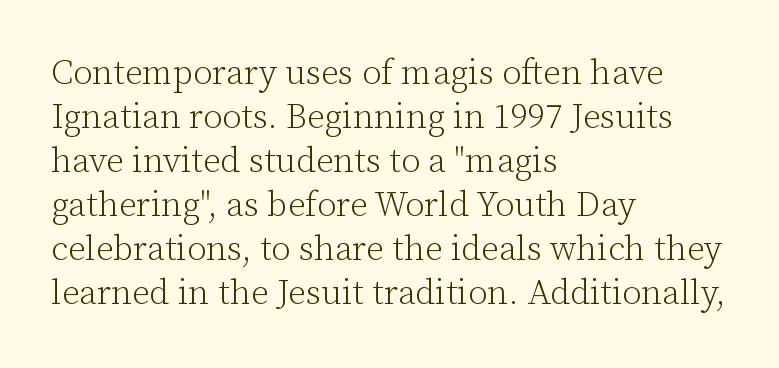
Q: Is the text bold? A: No.
Q: Is the text italic (slanted)? A: No, it is upright.
Q: Is the typeface a serif or a sans-serif typeface? A: Serif.
Q: Is the text underlined? A: No.
Q: How is the paragraph aligned? A: Left-aligned.
Q: Is the spacing between letters normal or unusually wide? A: Normal.
Q: Is the spacing between lines tight, normal or loose? A: Normal.
Q: Width (condensed, normal, or wide)? A: Normal.
Q: Stroke contrast? A: Low.
Q: x-height? A: Medium.
Q: Monospaced? A: No.
